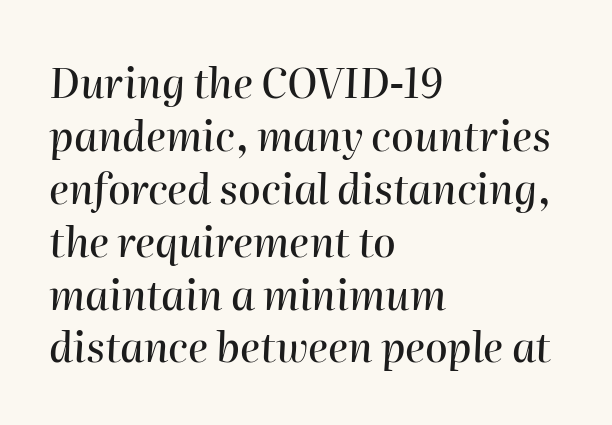
{"italic": "yes", "lean": "right", "slant_degrees": 2, "width": "normal", "stroke_contrast": "high", "x_height": "medium", "monospaced": "no", "underline": "no", "align": "left", "line_spacing": "normal", "line_spacing_ratio": 1.29, "letter_spacing": "normal", "letter_spacing_em": 0.0, "glyph_px": 41}
